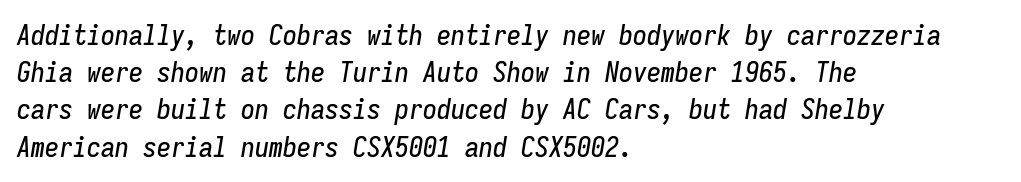
{"italic": "yes", "lean": "right", "slant_degrees": 9, "width": "condensed", "stroke_contrast": "low", "x_height": "medium", "monospaced": "yes", "underline": "no", "align": "left", "line_spacing": "normal", "line_spacing_ratio": 1.33, "letter_spacing": "normal", "letter_spacing_em": 0.0, "glyph_px": 28}
